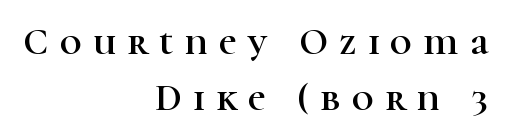
Q: Is the text italic (slanted)? A: No, it is upright.
Q: Is the typeface a serif or a sans-serif typeface? A: Serif.
Q: Is the text underlined? A: No.
Q: How is the paragraph aligned? A: Right-aligned.
Q: Is the spacing between letters normal or unusually wide? A: Unusually wide.
Q: Is the spacing between lines tight, normal or loose? A: Normal.
Q: Width (condensed, normal, or wide)? A: Normal.
Q: Stroke contrast? A: High.
Q: x-height? A: Medium.
Q: Monospaced? A: No.
